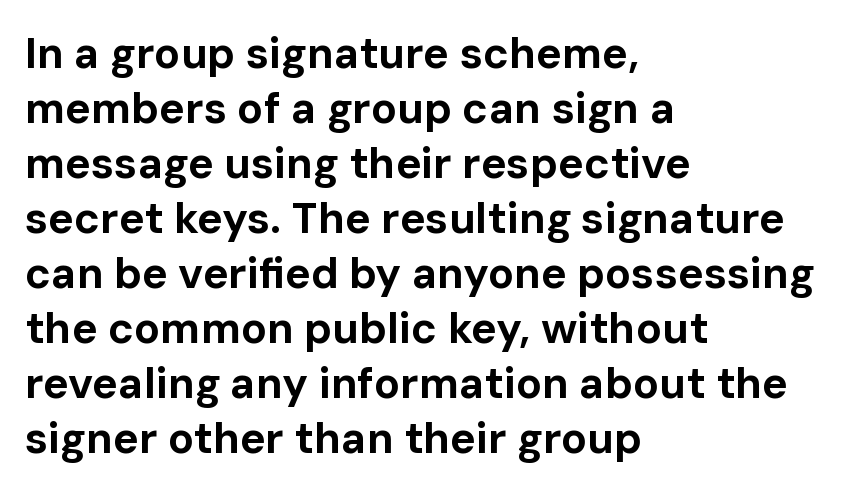
Q: Is the text bold? A: Yes.
Q: Is the text italic (slanted)? A: No, it is upright.
Q: Is the typeface a serif or a sans-serif typeface? A: Sans-serif.
Q: Is the text underlined? A: No.
Q: How is the paragraph aligned? A: Left-aligned.
Q: Is the spacing between letters normal or unusually wide? A: Normal.
Q: Is the spacing between lines tight, normal or loose? A: Normal.
Q: Width (condensed, normal, or wide)? A: Normal.
Q: Stroke contrast? A: Low.
Q: x-height? A: Medium.
Q: Monospaced? A: No.
